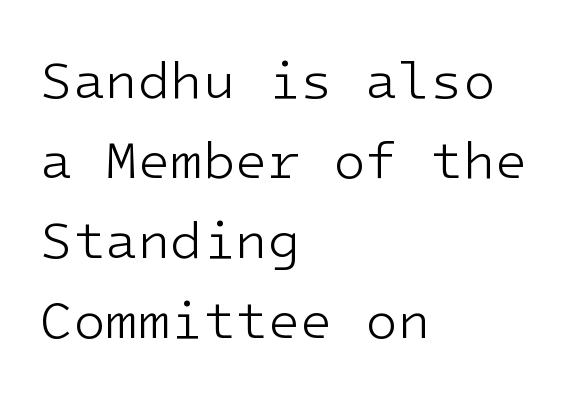
Examine the stroke ends and you'll find no serifs. Counters stay open thanks to moderate or lighter strokes. Short and long lines alike share a common starting point at left. Glyph-to-glyph distance matches everyday printed text.
